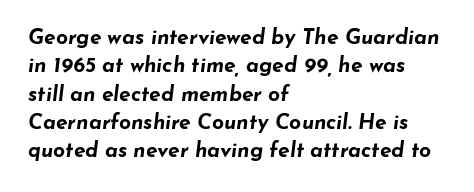
Q: Is the text bold? A: Yes.
Q: Is the text italic (slanted)? A: Yes, it leans right by about 7 degrees.
Q: Is the text underlined? A: No.
Q: How is the paragraph aligned? A: Left-aligned.
Q: Is the spacing between letters normal or unusually wide? A: Normal.
Q: Is the spacing between lines tight, normal or loose? A: Normal.
